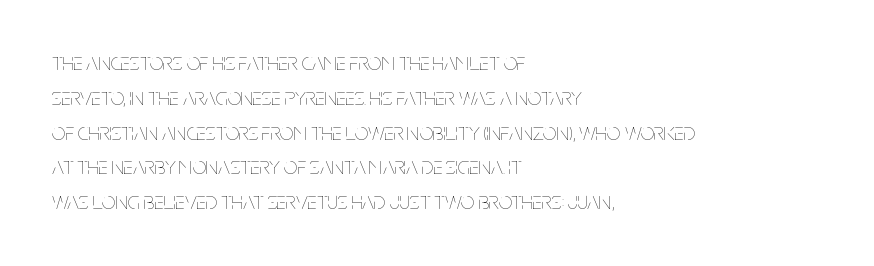
Summary of weight: not heavy and not bold. The passage shown stacks its lines at a standard gap. Upright lettering throughout. Tracking value appears to be zero — textbook default spacing.
